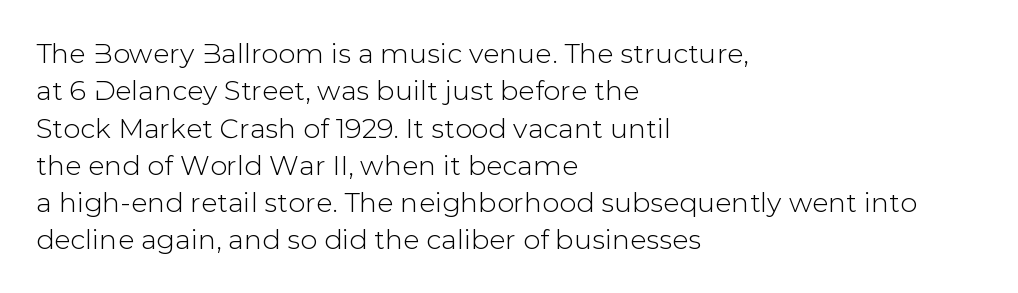
Q: Is the text italic (slanted)? A: No, it is upright.
Q: Is the text underlined? A: No.
Q: How is the paragraph aligned? A: Left-aligned.
Q: Is the spacing between letters normal or unusually wide? A: Normal.
Q: Is the spacing between lines tight, normal or loose? A: Normal.
